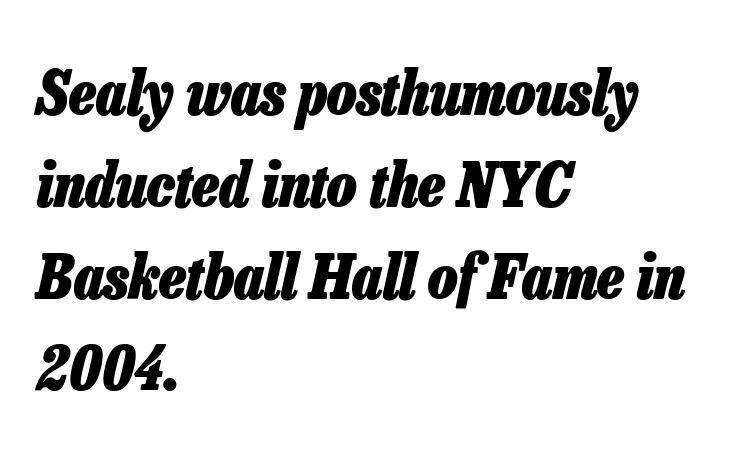
The image shows 62 px heavy, condensed type, italic (leaning right); set left-aligned, normal line spacing (1.48x), normal letter spacing, not underlined; low stroke contrast and a medium x-height.
